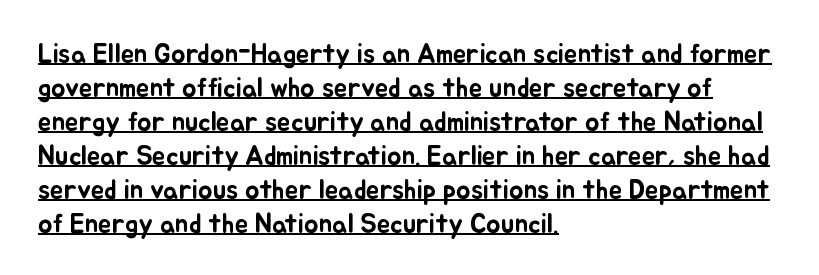
Does the leading feel generous? No, just average. If you drew a line through each stem, it would be perfectly vertical. Descenders here cross a horizontal rule under the line. Characters follow at the spacing the type designer built in. These lines stack with their left ends in a neat column.
